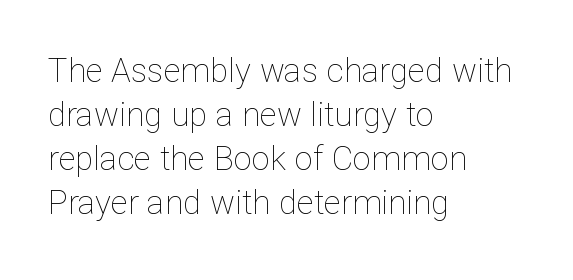
The image shows 33 px thin type, upright; set left-aligned, normal line spacing (1.33x), normal letter spacing, not underlined; low stroke contrast and a medium x-height.
